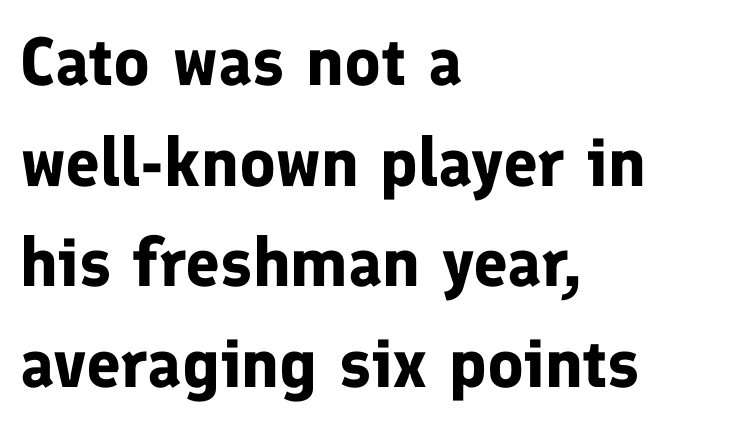
What's the leading like? Ordinary, nothing unusual. What kind of face is this? One without serifs — a sans. Character widths vary here, with narrow letters taking less room than wide ones. A roman cut, with each character standing at attention.
